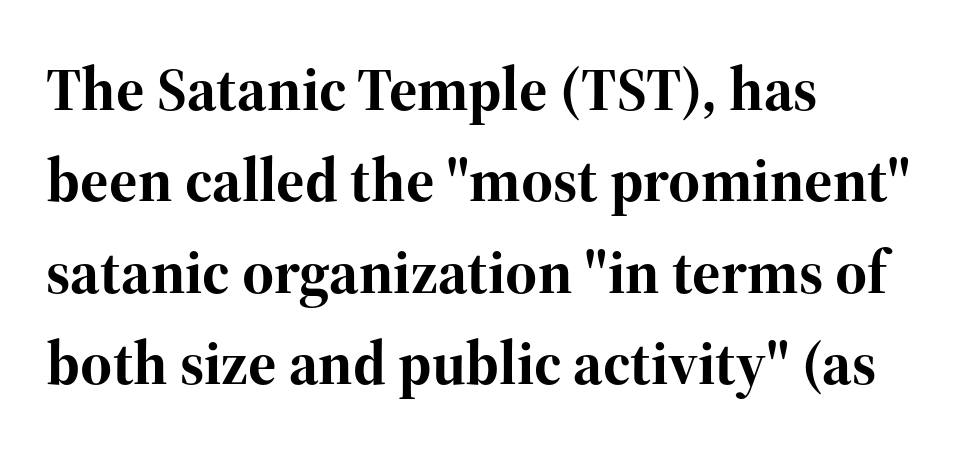
Line spacing here is normal. Spacing between characters is what you'd get straight out of the box. The letters carry serifs — small finishing strokes at the ends of their stems. Is this a fixed-width face? No — the glyphs have proportional, varying widths. Chunky letters — that's bold for sure.
